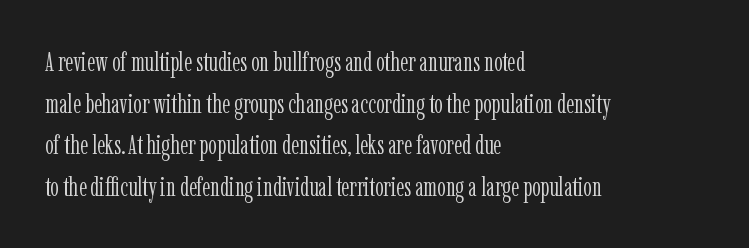
{"italic": "no", "bold": "no", "underline": "no", "align": "left", "line_spacing": "normal", "line_spacing_ratio": 1.54, "letter_spacing": "normal", "letter_spacing_em": 0.0, "glyph_px": 27}
